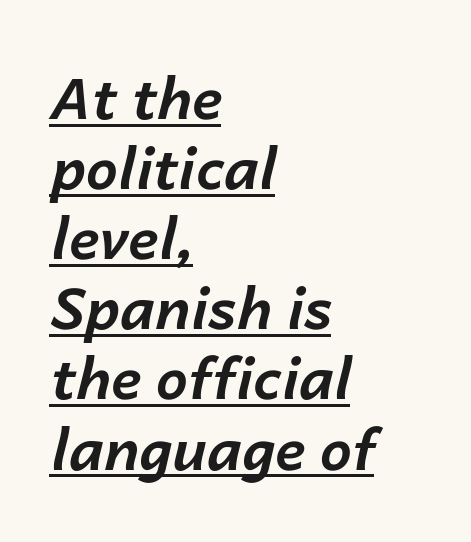
The image shows 57 px bold type, italic (leaning right); set left-aligned, line spacing 1.23x, normal letter spacing, underlined; low stroke contrast and a medium x-height.
